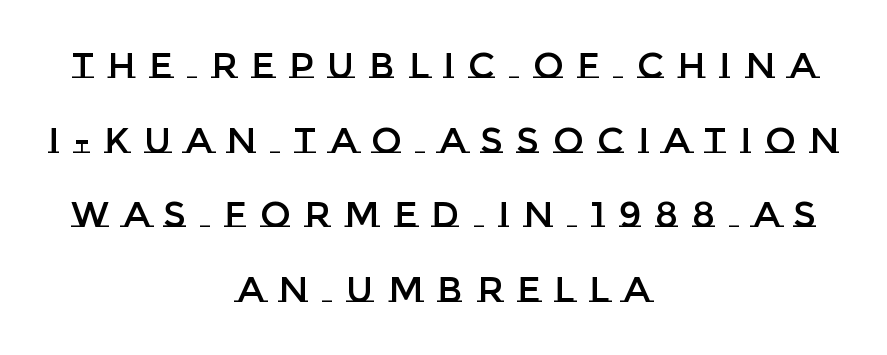
Q: Is the text italic (slanted)? A: No, it is upright.
Q: Is the text underlined? A: No.
Q: How is the paragraph aligned? A: Centered.
Q: Is the spacing between letters normal or unusually wide? A: Unusually wide.
Q: Is the spacing between lines tight, normal or loose? A: Loose.
Q: Width (condensed, normal, or wide)? A: Normal.
Q: Stroke contrast? A: Low.
Q: x-height? A: Large.
Q: Monospaced? A: No.
